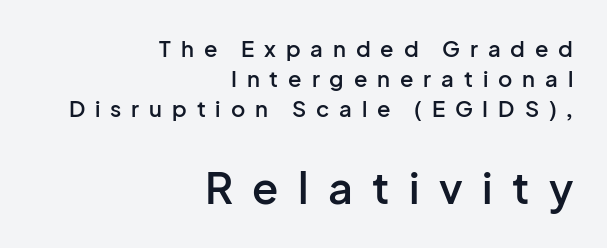
Letter spacing: wide. If you measured baseline to baseline, you'd find a middling distance. Look at the glyph heights: the lower group is clearly the bigger setting. Letters rest on an invisible, unmarked baseline. Casual observation: everything's shoved over to the right. Classification — sans serif.
